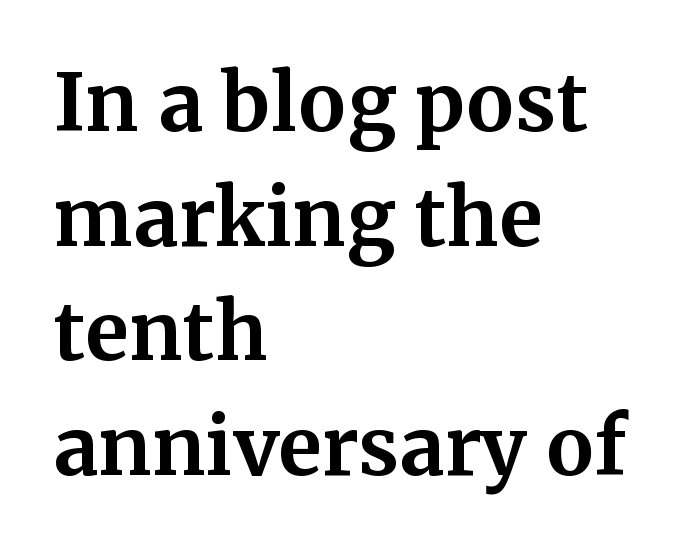
{"serif": "yes", "italic": "no", "bold": "yes", "weight": "bold", "width": "normal", "stroke_contrast": "medium", "x_height": "medium", "monospaced": "no", "underline": "no", "align": "left", "line_spacing": "normal", "line_spacing_ratio": 1.45, "letter_spacing": "normal", "letter_spacing_em": 0.0, "glyph_px": 79}
